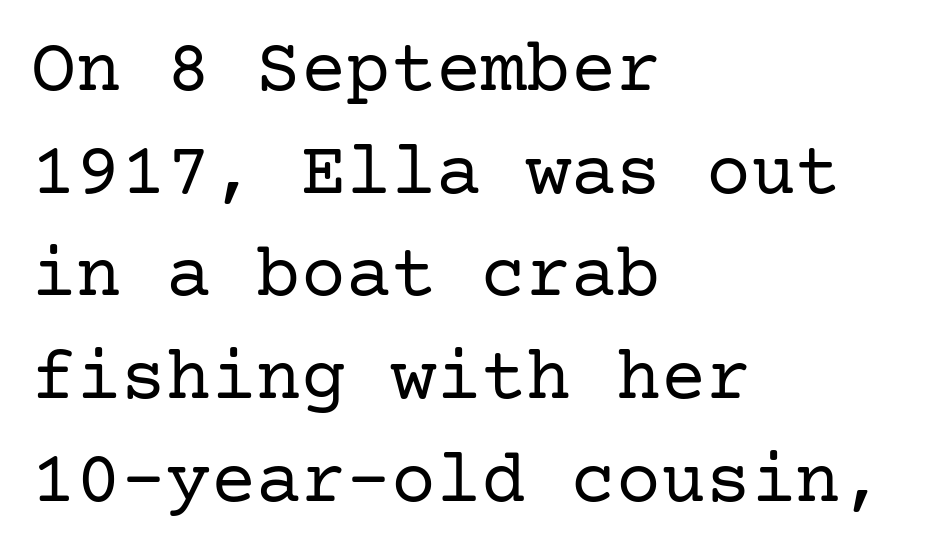
This sample is left-justified, so line endings fall wherever the words run out. Check under the words: just untouched page. Posture: upright roman. You can tell from the footed stems that serif type was used. Bold? No — there's no thickening of the strokes. Regular leading.
